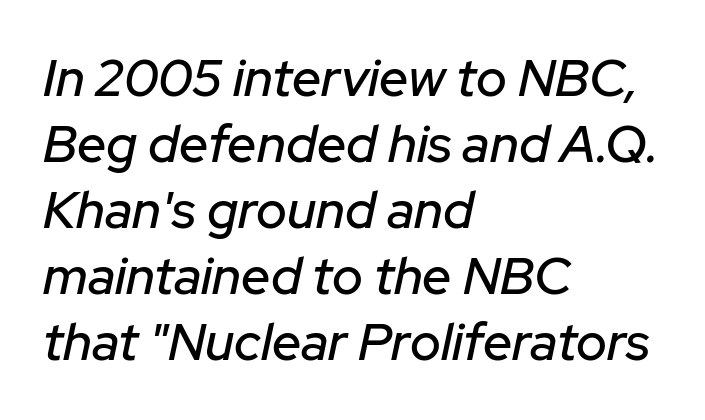
{"italic": "yes", "lean": "right", "slant_degrees": 12, "width": "normal", "stroke_contrast": "low", "x_height": "medium", "monospaced": "no", "underline": "no", "align": "left", "line_spacing": "normal", "line_spacing_ratio": 1.27, "letter_spacing": "normal", "letter_spacing_em": 0.0, "glyph_px": 52}
